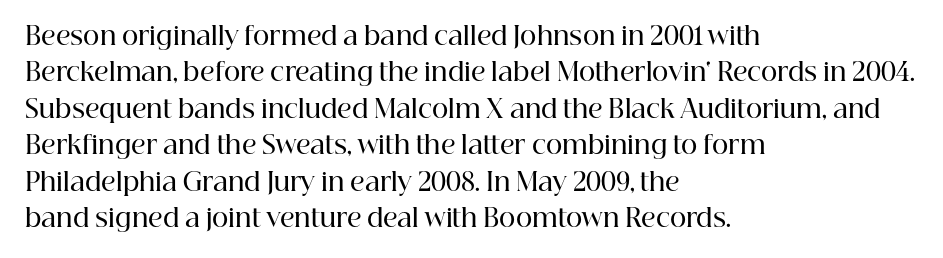
{"italic": "no", "bold": "semi", "underline": "no", "align": "left", "line_spacing": "normal", "line_spacing_ratio": 1.46, "letter_spacing": "normal", "letter_spacing_em": 0.0, "glyph_px": 25}
